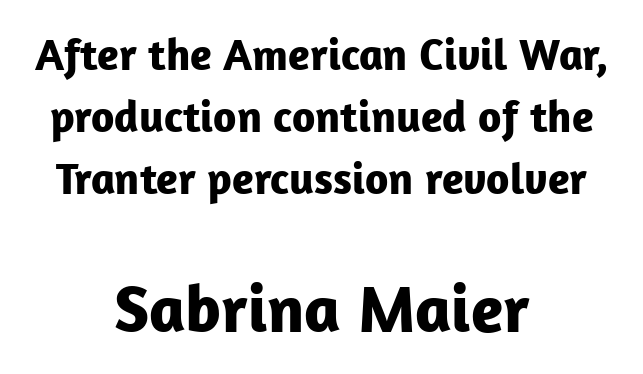
The image shows 67 px bold sans-serif type, upright; set centered, normal line spacing (1.38x), normal letter spacing, not underlined; the second (bottom) block is 1.49x larger; low stroke contrast and a medium x-height.
